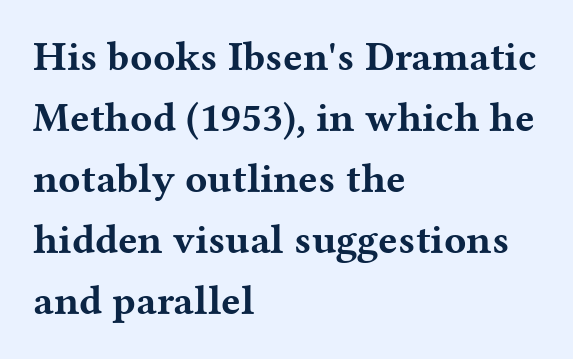
Q: Is the text bold? A: Yes.
Q: Is the text italic (slanted)? A: No, it is upright.
Q: Is the typeface a serif or a sans-serif typeface? A: Serif.
Q: Is the text underlined? A: No.
Q: How is the paragraph aligned? A: Left-aligned.
Q: Is the spacing between letters normal or unusually wide? A: Normal.
Q: Is the spacing between lines tight, normal or loose? A: Normal.
Q: Width (condensed, normal, or wide)? A: Wide.
Q: Stroke contrast? A: Medium.
Q: x-height? A: Medium.
Q: Monospaced? A: No.
